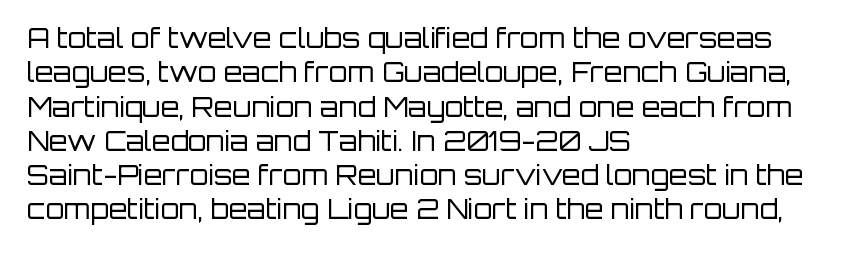
The image shows 27 px text type, upright; set left-aligned, normal line spacing (1.27x), normal letter spacing, not underlined.
